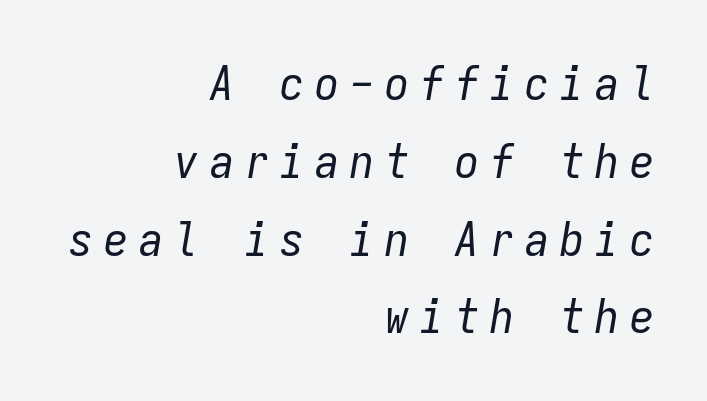
Q: Is the text bold? A: No.
Q: Is the text italic (slanted)? A: Yes, it leans right by about 9 degrees.
Q: Is the text underlined? A: No.
Q: How is the paragraph aligned? A: Right-aligned.
Q: Is the spacing between letters normal or unusually wide? A: Unusually wide.
Q: Is the spacing between lines tight, normal or loose? A: Normal.
Q: Width (condensed, normal, or wide)? A: Condensed.
Q: Stroke contrast? A: Low.
Q: x-height? A: Medium.
Q: Monospaced? A: Yes.
